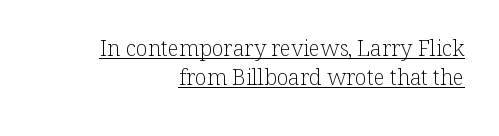
Q: Is the text bold? A: No.
Q: Is the text italic (slanted)? A: No, it is upright.
Q: Is the text underlined? A: Yes.
Q: How is the paragraph aligned? A: Right-aligned.
Q: Is the spacing between letters normal or unusually wide? A: Normal.
Q: Is the spacing between lines tight, normal or loose? A: Normal.
